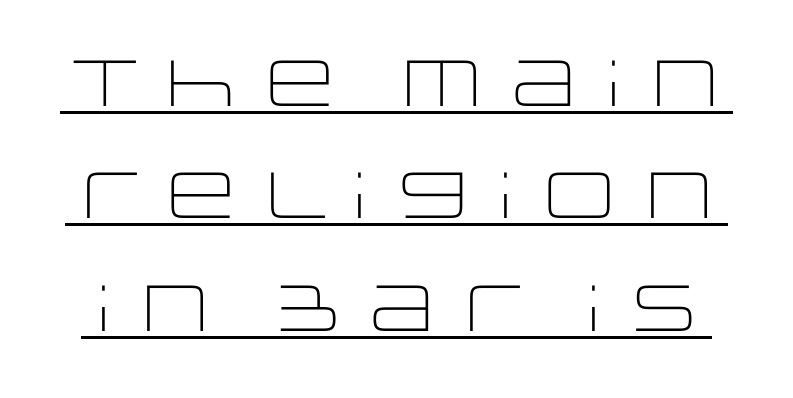
There is no visible air inserted between adjacent glyphs. Here the designer chose a conventional face with non-uniform glyph widths. A typographer would call this underscored text. Does the lettering tilt? It doesn't — this is upright. The letterforms sit at book weight or below.
